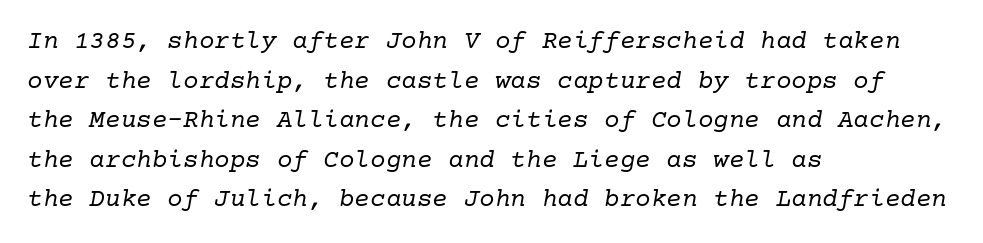
Q: Is the text bold? A: No.
Q: Is the text italic (slanted)? A: Yes, it leans right by about 10 degrees.
Q: Is the text underlined? A: No.
Q: How is the paragraph aligned? A: Left-aligned.
Q: Is the spacing between letters normal or unusually wide? A: Normal.
Q: Is the spacing between lines tight, normal or loose? A: Normal.
